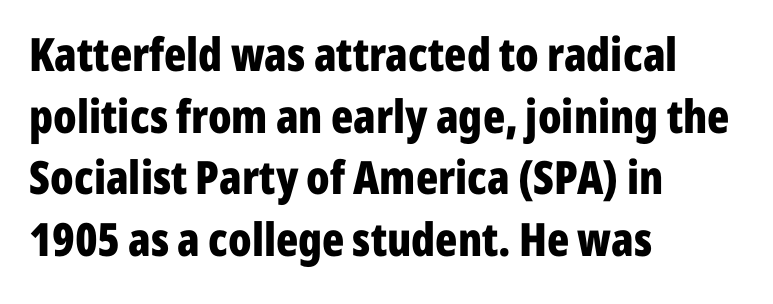
The image shows 46 px bold, condensed sans-serif type, upright; set left-aligned, normal line spacing (1.34x), normal letter spacing, not underlined; low stroke contrast and a medium x-height.
